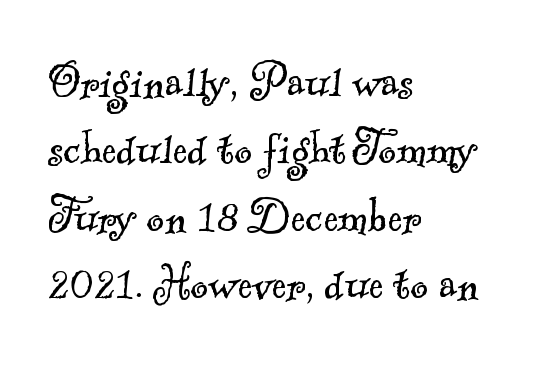
Q: Is the text bold? A: No.
Q: Is the typeface a serif or a sans-serif typeface? A: Serif.
Q: Is the text underlined? A: No.
Q: How is the paragraph aligned? A: Left-aligned.
Q: Is the spacing between letters normal or unusually wide? A: Normal.
Q: Is the spacing between lines tight, normal or loose? A: Normal.
Q: Width (condensed, normal, or wide)? A: Normal.
Q: x-height? A: Small.
Q: Monospaced? A: No.
